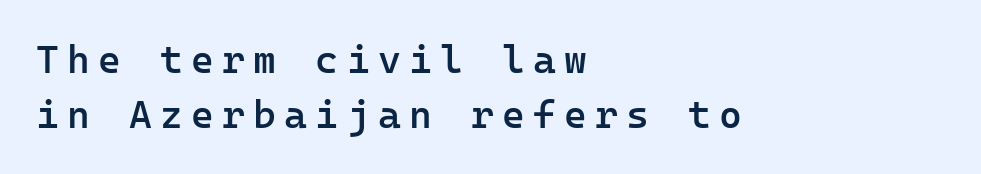
The image shows 39 px semibold sans-serif type, upright, monospaced; set left-aligned, normal line spacing (1.41x), unusually wide letter spacing (+0.21 em), not underlined; low stroke contrast and a medium x-height.
